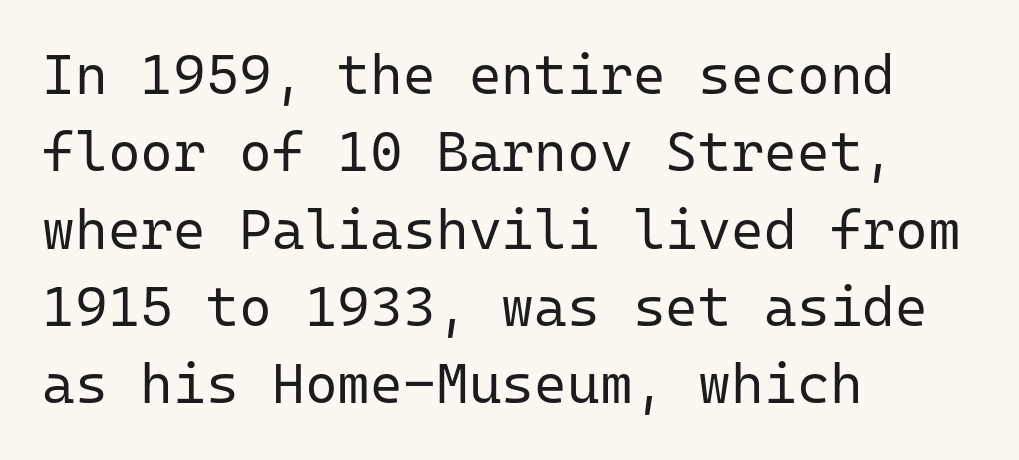
Q: Is the text bold? A: No.
Q: Is the text italic (slanted)? A: No, it is upright.
Q: Is the typeface a serif or a sans-serif typeface? A: Sans-serif.
Q: Is the text underlined? A: No.
Q: How is the paragraph aligned? A: Left-aligned.
Q: Is the spacing between letters normal or unusually wide? A: Normal.
Q: Is the spacing between lines tight, normal or loose? A: Normal.
Q: Width (condensed, normal, or wide)? A: Normal.
Q: Stroke contrast? A: Low.
Q: x-height? A: Medium.
Q: Monospaced? A: Yes.
